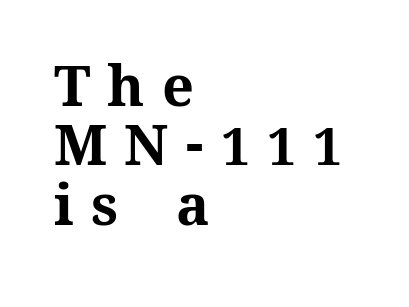
{"italic": "no", "bold": "yes", "weight": "bold", "width": "normal", "stroke_contrast": "medium", "x_height": "medium", "monospaced": "no", "underline": "no", "align": "left", "line_spacing": "tight", "line_spacing_ratio": 1.06, "letter_spacing": "wide", "letter_spacing_em": 0.3, "glyph_px": 56}
